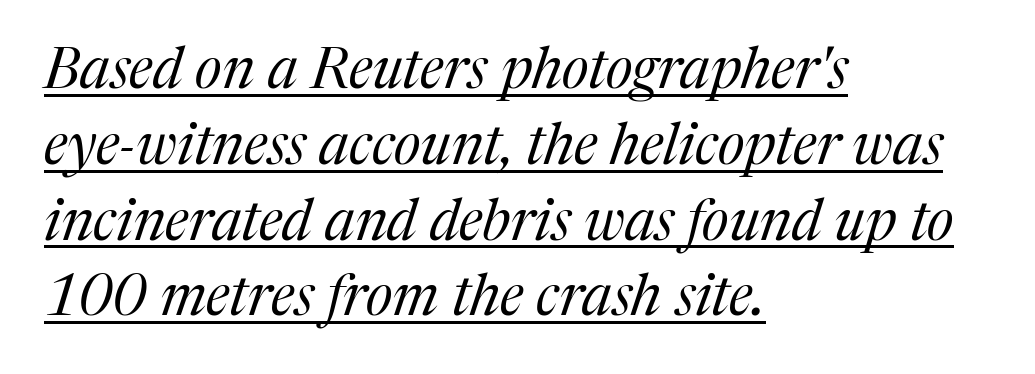
The image shows 57 px regular-weight serif type, italic (leaning right); set left-aligned, normal line spacing (1.33x), normal letter spacing, underlined; medium stroke contrast and a medium x-height.
